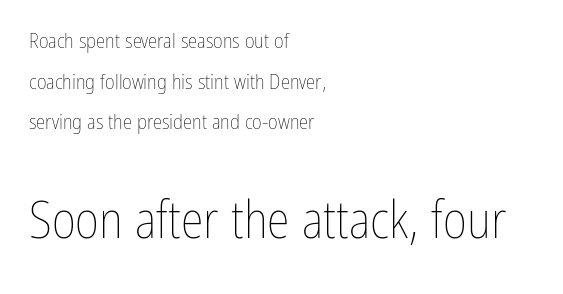
Visually the block forms a straight wall on the left and a jagged coastline on the right. This rendering features lettering with no underline. Spacing verdict: proportional, widths tailored to each character. Is the letter spacing exaggerated? No — it looks like the ordinary default.
